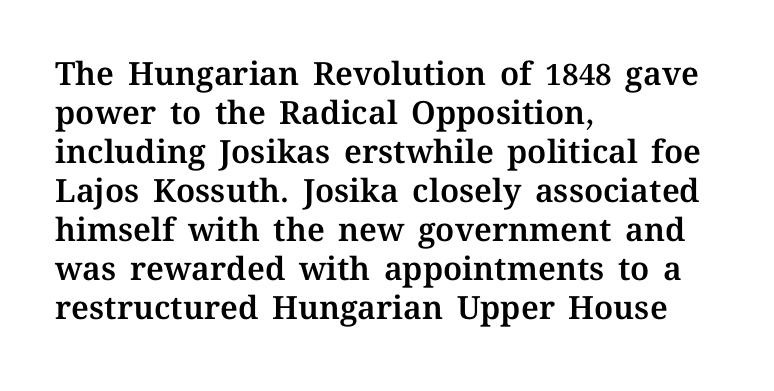
Q: Is the text italic (slanted)? A: No, it is upright.
Q: Is the text underlined? A: No.
Q: How is the paragraph aligned? A: Left-aligned.
Q: Is the spacing between letters normal or unusually wide? A: Normal.
Q: Width (condensed, normal, or wide)? A: Normal.
Q: Stroke contrast? A: Medium.
Q: x-height? A: Medium.
Q: Monospaced? A: No.
